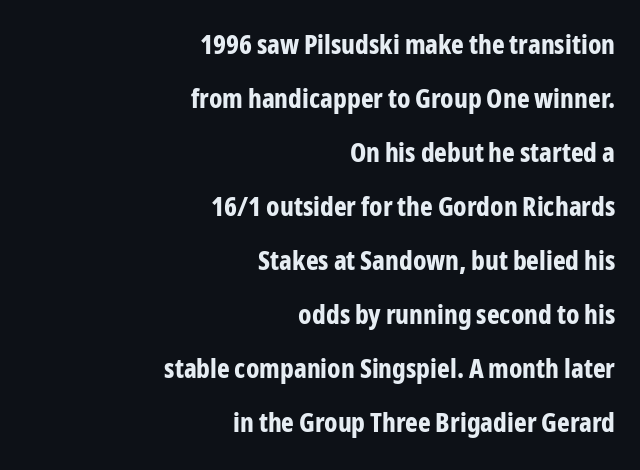
{"italic": "no", "bold": "yes", "underline": "no", "align": "right", "line_spacing": "loose", "line_spacing_ratio": 2.0, "letter_spacing": "normal", "letter_spacing_em": 0.0, "glyph_px": 27}
